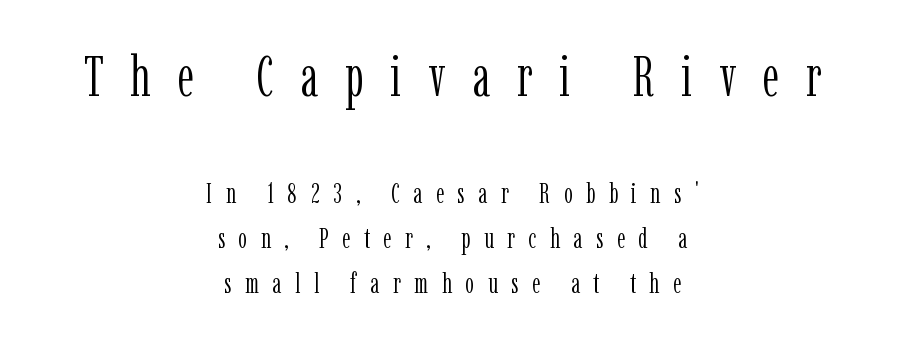
{"serif": "yes", "italic": "no", "bold": "no", "weight": "light", "width": "condensed", "stroke_contrast": "low", "x_height": "medium", "monospaced": "no", "underline": "no", "align": "center", "line_spacing": "normal", "line_spacing_ratio": 1.6, "letter_spacing": "wide", "letter_spacing_em": 0.48, "larger_block": "first", "size_ratio": 2.0, "glyph_px": 56}
